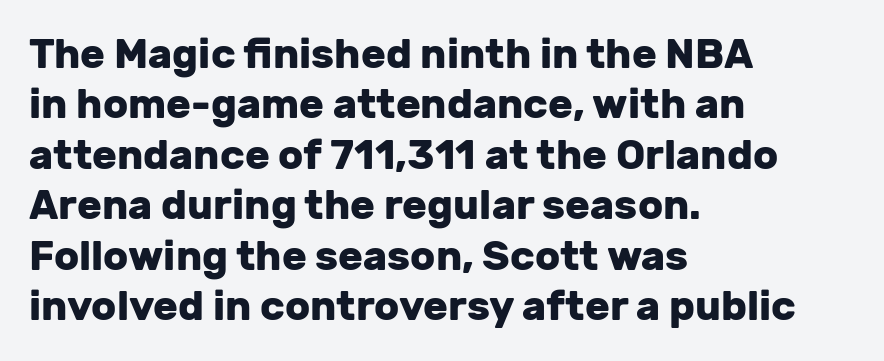
Looks like regular typesetting: each glyph gets only the width it needs. The text block is weighted toward the left margin, trailing off unevenly rightward. Quick note: not italic, upright. The glyphs in this specimen are sans serif. These lines carry a lot of weight — the face is fully bold.
